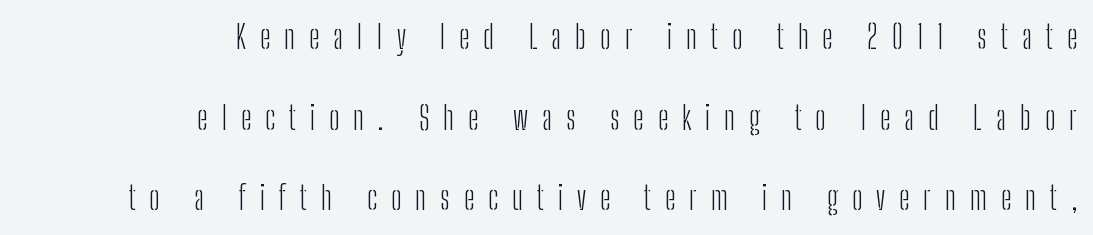
The rag falls on the left side of this text block. The vertical gap from one line to the next is large. The typesetting does not lean heavy: it is not bold. The passage shown has open, widely tracked lettering throughout. Beneath every word, the page is bare.
